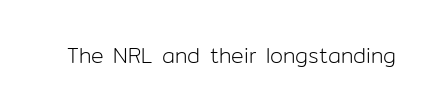
The image shows 21 px text type, upright; set normal letter spacing, not underlined.
